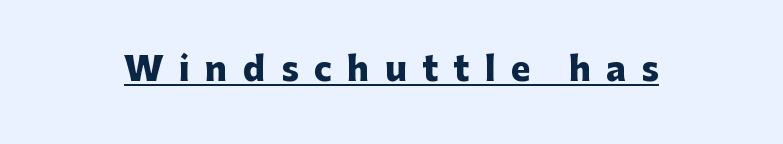
The image shows 33 px heavy sans-serif type, upright; set unusually wide letter spacing (+0.47 em), underlined; low stroke contrast and a medium x-height.
